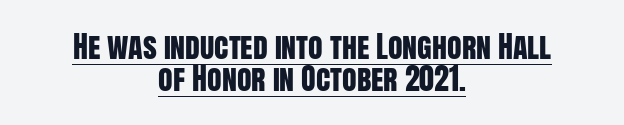
Q: Is the text italic (slanted)? A: No, it is upright.
Q: Is the typeface a serif or a sans-serif typeface? A: Sans-serif.
Q: Is the text underlined? A: Yes.
Q: How is the paragraph aligned? A: Centered.
Q: Is the spacing between letters normal or unusually wide? A: Normal.
Q: Is the spacing between lines tight, normal or loose? A: Tight.
Q: Width (condensed, normal, or wide)? A: Condensed.
Q: Stroke contrast? A: Low.
Q: x-height? A: Large.
Q: Monospaced? A: No.
